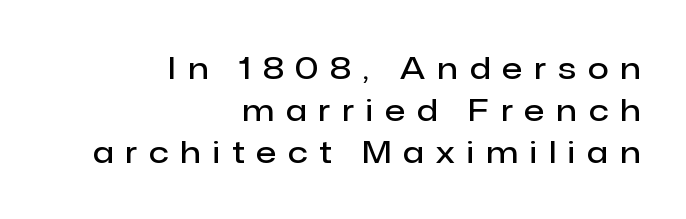
This sample uses a sans-serif face. Honestly, there is no underline to notice here at all. Letter spacing: wide. Summary of vertical rhythm: regular, with standard interline spacing. The paragraph has a hard right edge and a soft left edge.
